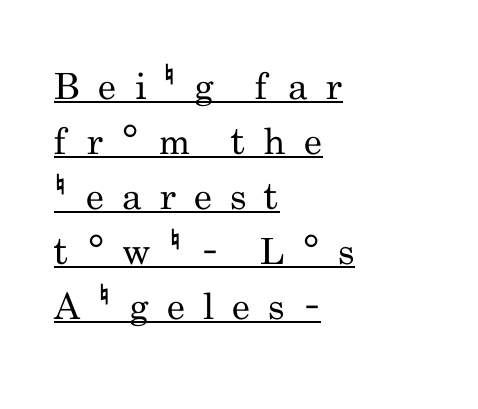
Ordinary non-slanted type is in use. Regular leading. You could not count columns in this text — the font is proportionally spaced. The weight tops out at a normal text grade. Underlining? Definitely there. Characters follow at a spacing far wider than the type designer built in.
